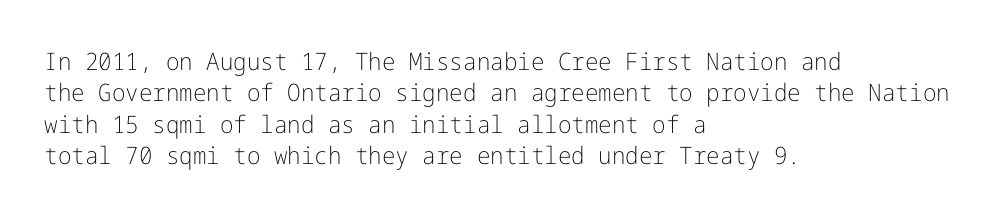
What stands out about the letter spacing? Nothing — it is the standard amount. Unmarked baselines from the first word to the last. The rendering anchors every line to the left-hand side. Regarding leading, the lines here are spaced in the standard way. Compared with a typical body face, this is equally light or lighter still. In terms of posture, this sample is upright.
